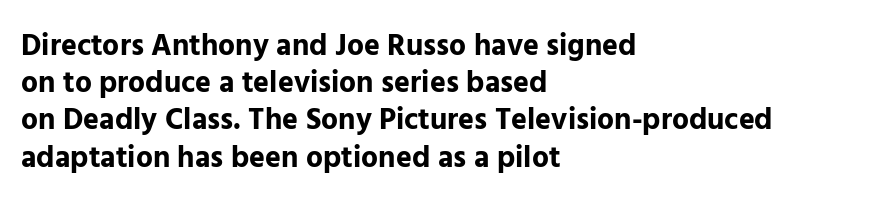
Q: Is the text bold? A: Yes.
Q: Is the text italic (slanted)? A: No, it is upright.
Q: Is the typeface a serif or a sans-serif typeface? A: Sans-serif.
Q: Is the text underlined? A: No.
Q: How is the paragraph aligned? A: Left-aligned.
Q: Is the spacing between letters normal or unusually wide? A: Normal.
Q: Width (condensed, normal, or wide)? A: Normal.
Q: Stroke contrast? A: Low.
Q: x-height? A: Medium.
Q: Monospaced? A: No.
